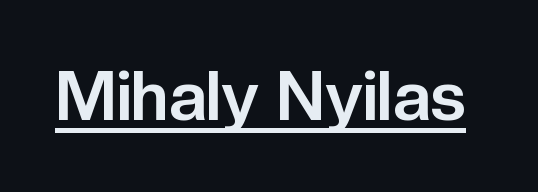
The image shows 68 px bold sans-serif type, upright; set normal letter spacing, underlined; low stroke contrast and a medium x-height.
